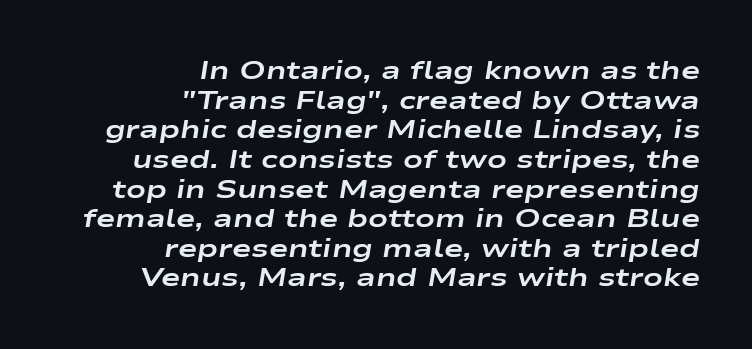
Q: Is the text bold? A: Yes.
Q: Is the text italic (slanted)? A: Yes, it leans right by about 9 degrees.
Q: Is the text underlined? A: No.
Q: How is the paragraph aligned? A: Right-aligned.
Q: Is the spacing between letters normal or unusually wide? A: Normal.
Q: Is the spacing between lines tight, normal or loose? A: Tight.
